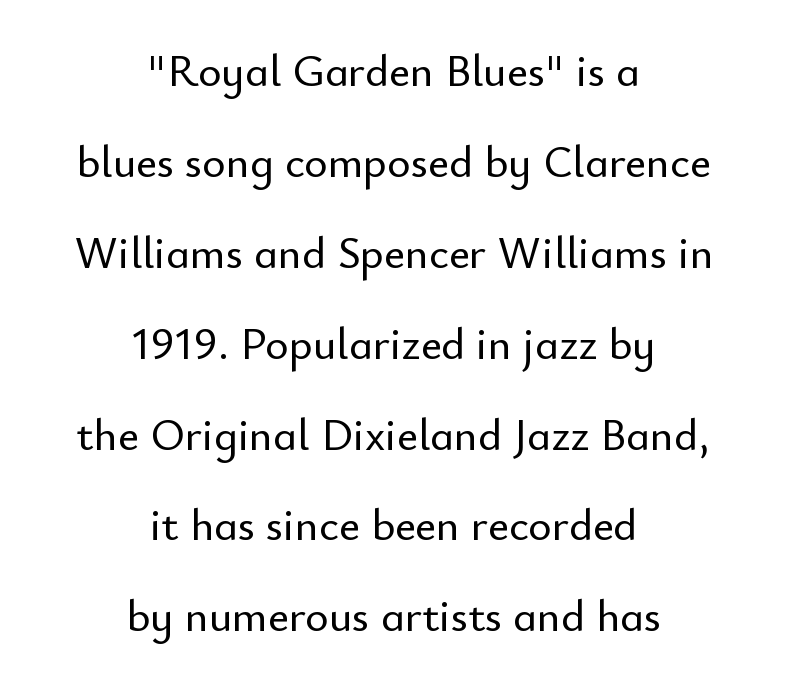
The image shows 45 px sans-serif type, upright; set centered, loose line spacing (2.02x), normal letter spacing, not underlined; low stroke contrast and a small x-height.
